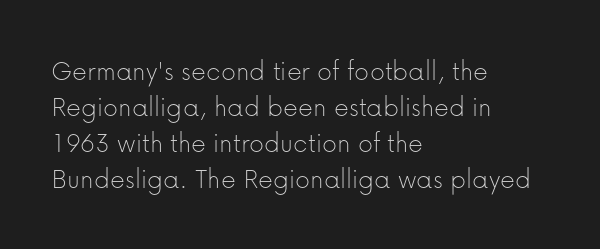
Weight: not bold — regular or lighter. Check under the words: just untouched page. Think of a printed novel: that variable character pitch is what you see here. If you drew a ruler down the left edge, every line would touch it.
